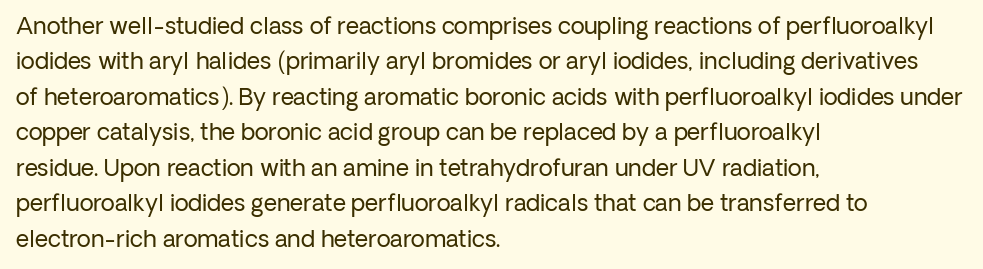
Q: Is the text bold? A: No.
Q: Is the text italic (slanted)? A: No, it is upright.
Q: Is the text underlined? A: No.
Q: How is the paragraph aligned? A: Left-aligned.
Q: Is the spacing between letters normal or unusually wide? A: Normal.
Q: Is the spacing between lines tight, normal or loose? A: Normal.
